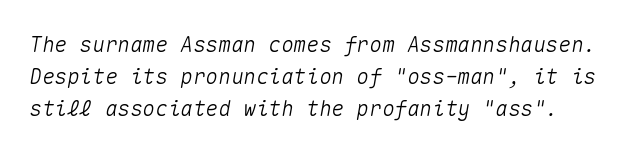
{"italic": "yes", "lean": "right", "slant_degrees": 10, "underline": "no", "line_spacing": "normal", "line_spacing_ratio": 1.53, "letter_spacing": "normal", "letter_spacing_em": 0.0, "glyph_px": 21}
